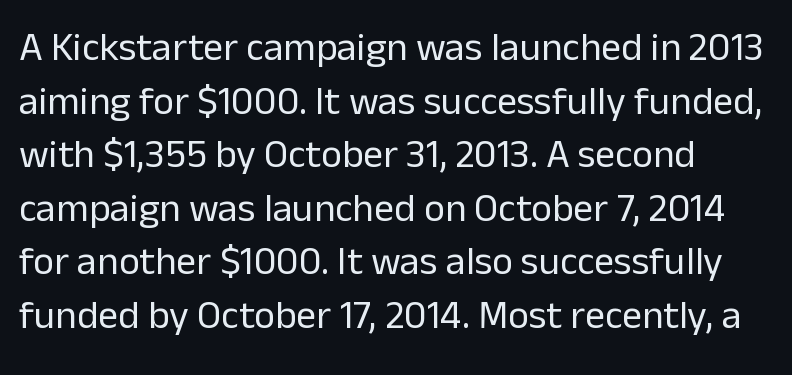
Q: Is the text bold? A: No.
Q: Is the text italic (slanted)? A: No, it is upright.
Q: Is the typeface a serif or a sans-serif typeface? A: Sans-serif.
Q: Is the text underlined? A: No.
Q: How is the paragraph aligned? A: Left-aligned.
Q: Is the spacing between letters normal or unusually wide? A: Normal.
Q: Is the spacing between lines tight, normal or loose? A: Normal.
Q: Width (condensed, normal, or wide)? A: Normal.
Q: Stroke contrast? A: Low.
Q: x-height? A: Medium.
Q: Monospaced? A: No.
